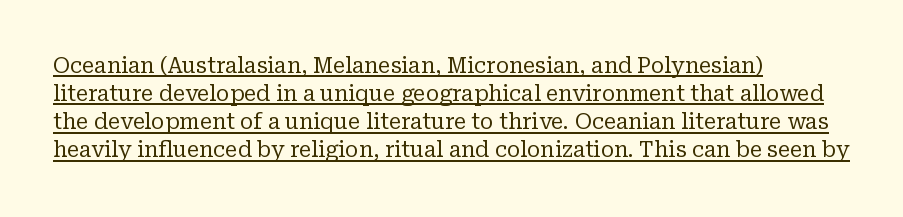
{"italic": "no", "bold": "no", "underline": "yes", "align": "left", "line_spacing": "normal", "line_spacing_ratio": 1.34, "letter_spacing": "normal", "letter_spacing_em": 0.0, "glyph_px": 21}
